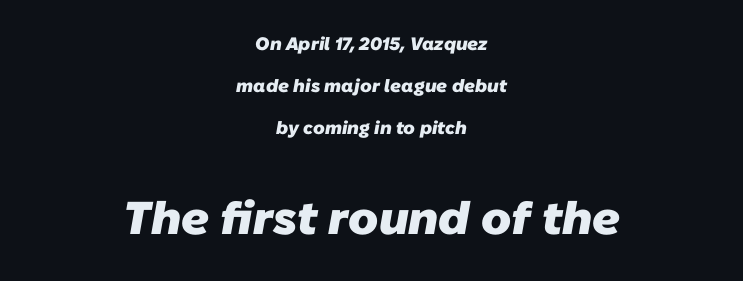
Q: Is the text bold? A: Yes.
Q: Is the typeface a serif or a sans-serif typeface? A: Sans-serif.
Q: Is the text underlined? A: No.
Q: How is the paragraph aligned? A: Centered.
Q: Is the spacing between letters normal or unusually wide? A: Normal.
Q: Is the spacing between lines tight, normal or loose? A: Loose.
Q: Which block of text is set in a larger size, the first (top) or the second (bottom)? A: The second (bottom) one.
Q: Width (condensed, normal, or wide)? A: Normal.
Q: Stroke contrast? A: Low.
Q: x-height? A: Medium.
Q: Monospaced? A: No.
